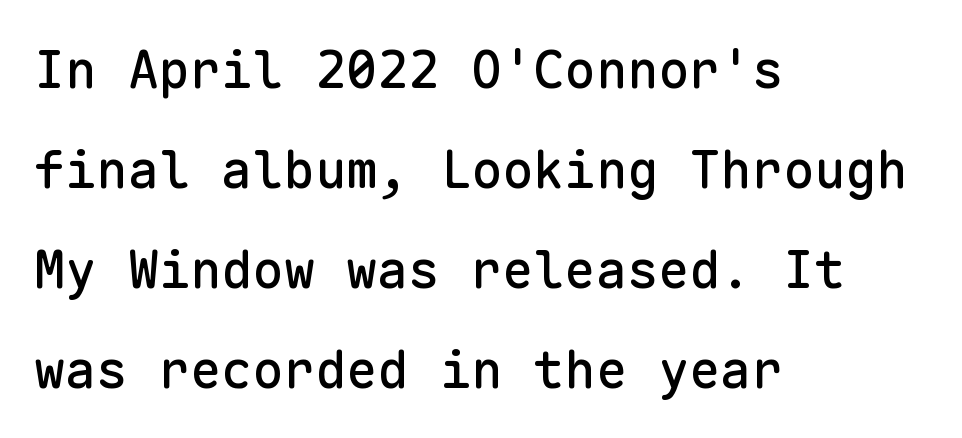
The image shows 52 px sans-serif type, upright, monospaced; set left-aligned, loose line spacing (1.92x), normal letter spacing, not underlined; low stroke contrast and a medium x-height.
